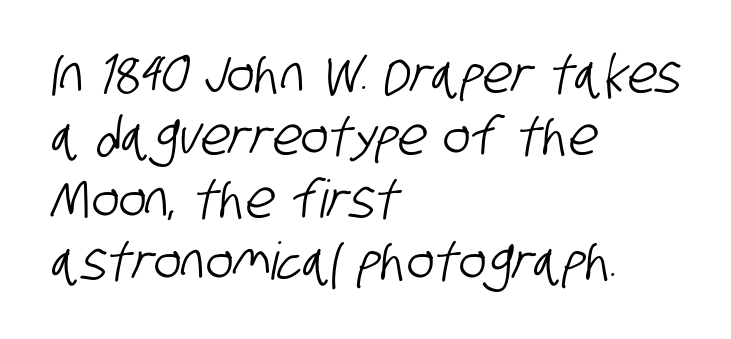
The image shows 52 px condensed sans-serif type; set left-aligned, line spacing 1.2x, normal letter spacing, not underlined; low stroke contrast and a large x-height.
